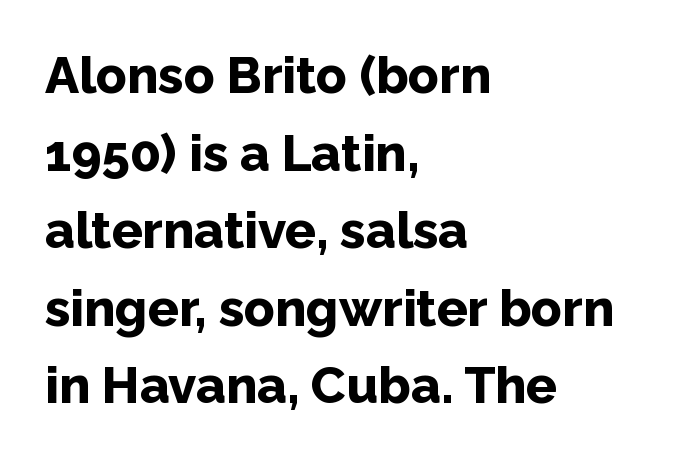
{"serif": "no", "italic": "no", "bold": "yes", "weight": "bold", "width": "normal", "stroke_contrast": "low", "x_height": "medium", "monospaced": "no", "underline": "no", "align": "left", "line_spacing": "normal", "line_spacing_ratio": 1.52, "letter_spacing": "normal", "letter_spacing_em": 0.0, "glyph_px": 51}
